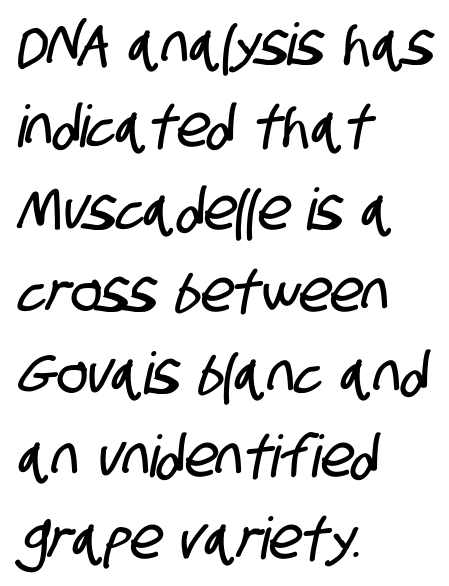
The passage shown has conventional tracking throughout. The space directly below the letters is spotless. Regarding leading, the lines here are spaced in the standard way. Does the copy run flush right? No — it runs flush left. Is this a fixed-width face? No — the glyphs have proportional, varying widths. Check where the strokes stop: nothing finishes them off — pure sans.
